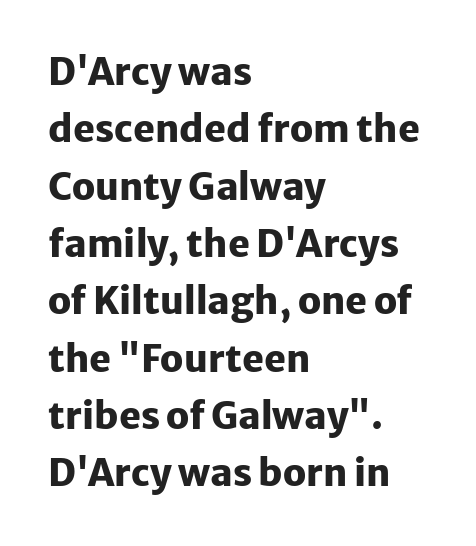
The image shows 37 px heavy sans-serif type, upright; set left-aligned, normal line spacing (1.55x), normal letter spacing, not underlined; low stroke contrast and a medium x-height.
